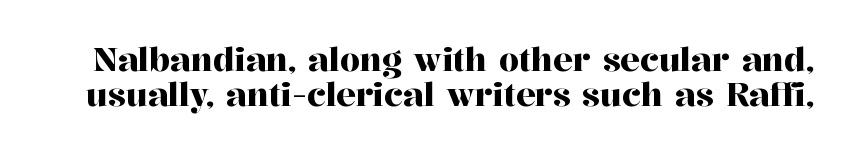
{"serif": "yes", "italic": "no", "width": "normal", "stroke_contrast": "high", "x_height": "medium", "monospaced": "no", "underline": "no", "line_spacing": "tight", "line_spacing_ratio": 1.09, "letter_spacing": "normal", "letter_spacing_em": 0.0, "glyph_px": 32}
